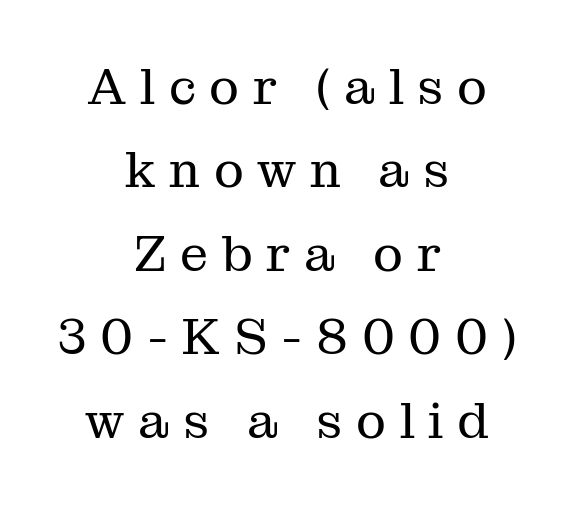
Think standard paragraph weight, or any step lighter than that. Serifs: yes, visible at the terminals of the letterforms. Only glyphs here, with clear space below each row. The type is letterspaced generously, with wide tracking. Summary of vertical rhythm: regular, with standard interline spacing. It's the straight-up-and-down kind of type.
